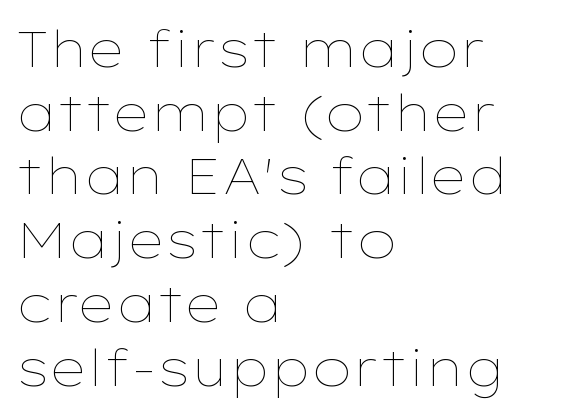
{"italic": "no", "bold": "no", "weight": "thin", "width": "wide", "stroke_contrast": "low", "x_height": "medium", "monospaced": "no", "underline": "no", "align": "left", "line_spacing": "normal", "line_spacing_ratio": 1.25, "letter_spacing": "normal", "letter_spacing_em": 0.0, "glyph_px": 51}
